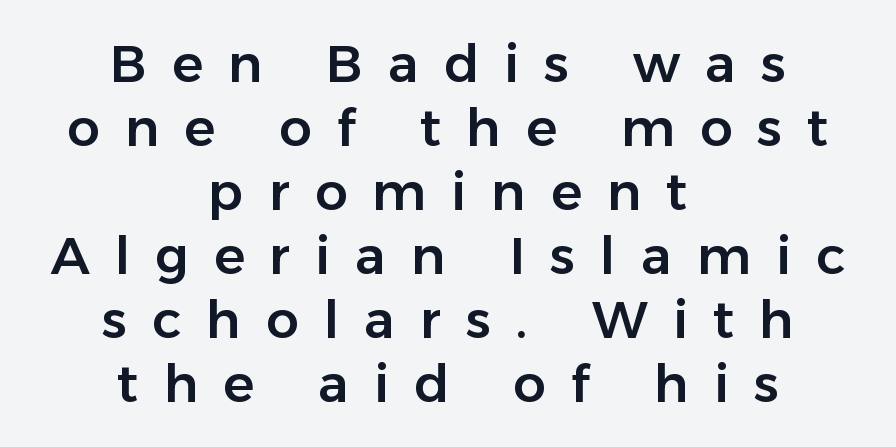
{"serif": "no", "italic": "no", "width": "normal", "stroke_contrast": "low", "x_height": "medium", "monospaced": "no", "underline": "no", "align": "center", "line_spacing_ratio": 1.23, "letter_spacing": "wide", "letter_spacing_em": 0.48, "glyph_px": 52}
